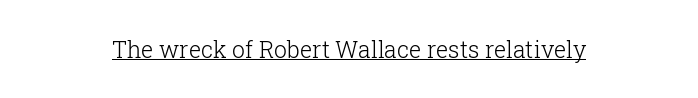
Has an underline been added? It has. The passage is arranged like a title page — every line centered. The strokes are not fattened; the text isn't bold. These lines keep a tight, regular rhythm from letter to letter. These lines were composed using upright roman letters.
